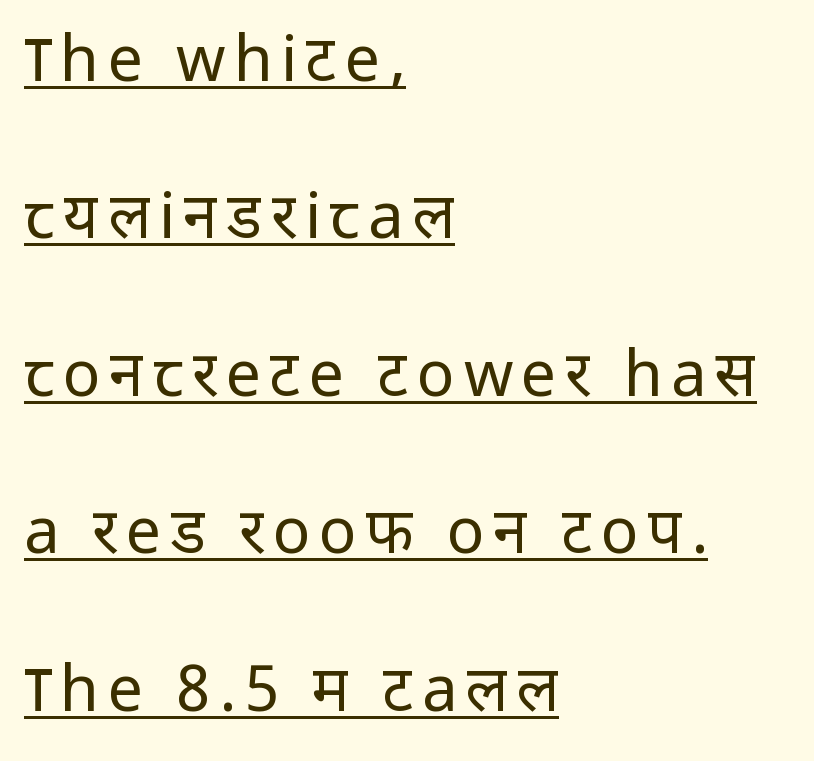
The image shows 63 px regular-weight sans-serif type, upright; set left-aligned, loose line spacing (2.5x), underlined; low stroke contrast and a medium x-height.
